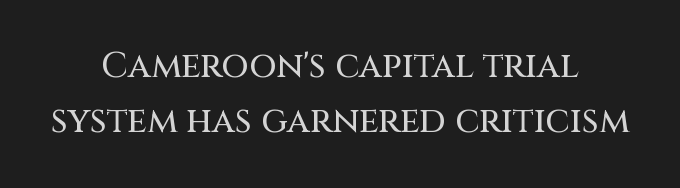
{"serif": "no", "italic": "no", "width": "normal", "stroke_contrast": "medium", "x_height": "large", "monospaced": "no", "underline": "no", "align": "center", "line_spacing": "normal", "line_spacing_ratio": 1.56, "letter_spacing": "normal", "letter_spacing_em": 0.0, "glyph_px": 35}
